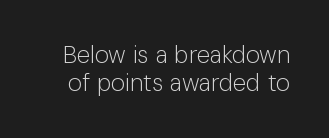
Q: Is the text bold? A: No.
Q: Is the text italic (slanted)? A: No, it is upright.
Q: Is the text underlined? A: No.
Q: Is the spacing between letters normal or unusually wide? A: Normal.
Q: Is the spacing between lines tight, normal or loose? A: Tight.
